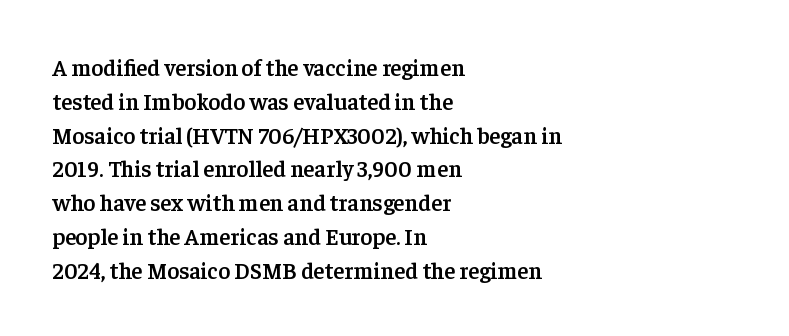
Q: Is the text bold? A: Semi-bold.
Q: Is the text italic (slanted)? A: No, it is upright.
Q: Is the text underlined? A: No.
Q: How is the paragraph aligned? A: Left-aligned.
Q: Is the spacing between letters normal or unusually wide? A: Normal.
Q: Is the spacing between lines tight, normal or loose? A: Normal.
